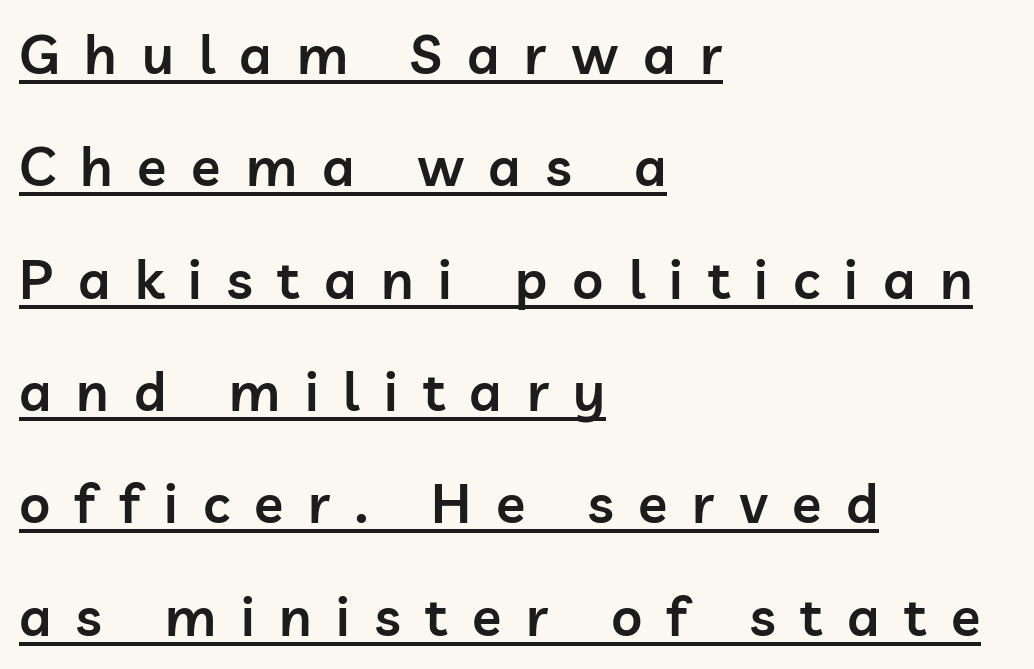
The block of text is sparse from top to bottom, with ample space between rows. A fair bit of extra ink — the face is semibold, not bold. Notice how the stems are strictly vertical — no italics here. A typesetter would call this proportional, since set widths differ per character. Does extra space separate the letters? Yes, quite a lot of it.
